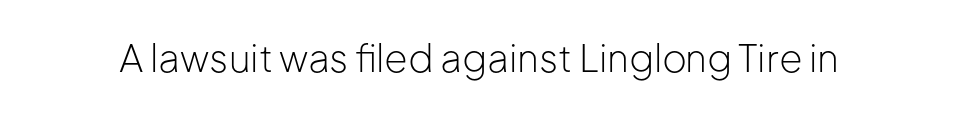
The image shows 38 px light sans-serif type, upright; set normal letter spacing, not underlined; low stroke contrast and a medium x-height.
